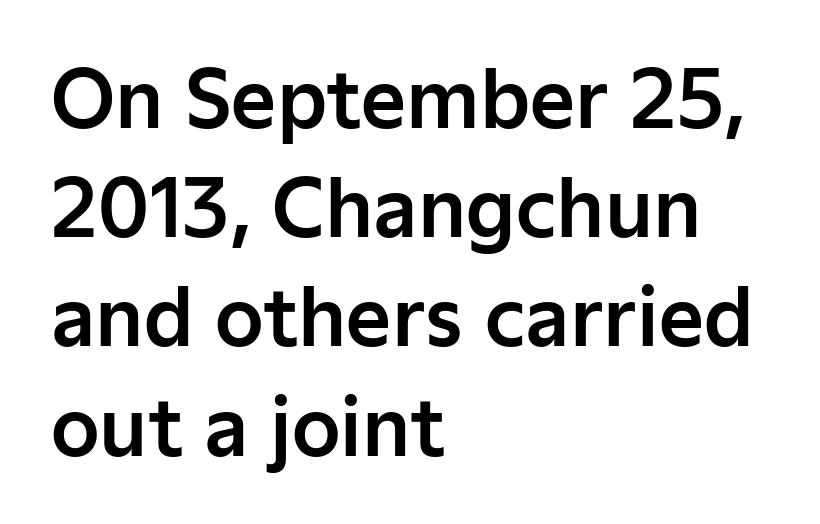
Q: Is the text italic (slanted)? A: No, it is upright.
Q: Is the typeface a serif or a sans-serif typeface? A: Sans-serif.
Q: Is the text underlined? A: No.
Q: How is the paragraph aligned? A: Left-aligned.
Q: Is the spacing between letters normal or unusually wide? A: Normal.
Q: Is the spacing between lines tight, normal or loose? A: Normal.
Q: Width (condensed, normal, or wide)? A: Normal.
Q: Stroke contrast? A: Low.
Q: x-height? A: Medium.
Q: Monospaced? A: No.
